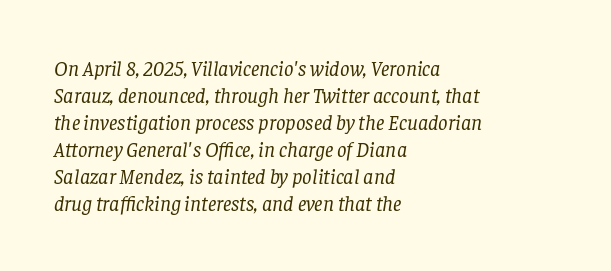
The image shows 21 px text type, italic (leaning right); set left-aligned, normal line spacing (1.29x), normal letter spacing, not underlined.
